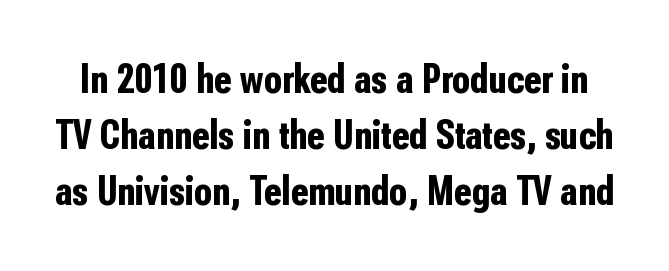
Q: Is the text bold? A: Yes.
Q: Is the text italic (slanted)? A: No, it is upright.
Q: Is the typeface a serif or a sans-serif typeface? A: Sans-serif.
Q: Is the text underlined? A: No.
Q: Is the spacing between letters normal or unusually wide? A: Normal.
Q: Is the spacing between lines tight, normal or loose? A: Normal.
Q: Width (condensed, normal, or wide)? A: Condensed.
Q: Stroke contrast? A: Low.
Q: x-height? A: Medium.
Q: Monospaced? A: No.
